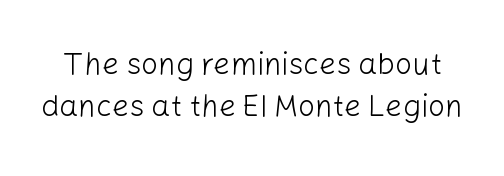
The image shows 30 px light sans-serif type, upright; set normal line spacing (1.41x), normal letter spacing, not underlined; low stroke contrast and a medium x-height.
